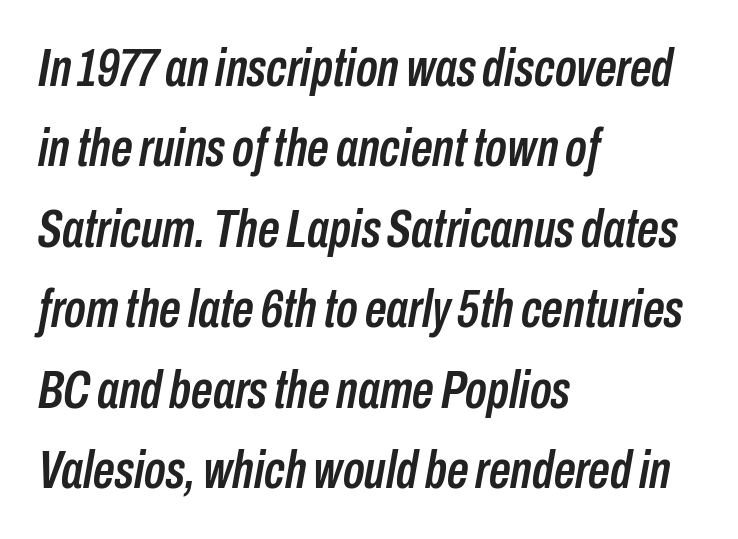
Q: Is the text italic (slanted)? A: Yes, it leans right by about 10 degrees.
Q: Is the text underlined? A: No.
Q: How is the paragraph aligned? A: Left-aligned.
Q: Is the spacing between letters normal or unusually wide? A: Normal.
Q: Is the spacing between lines tight, normal or loose? A: Normal.
Q: Width (condensed, normal, or wide)? A: Condensed.
Q: Stroke contrast? A: Low.
Q: x-height? A: Medium.
Q: Monospaced? A: No.
